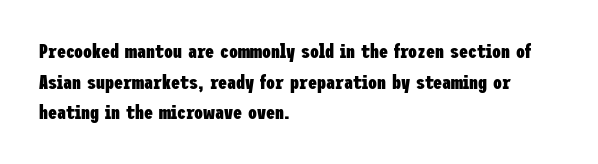
The image shows 20 px bold type, upright; set left-aligned, normal line spacing (1.53x), normal letter spacing, not underlined.
